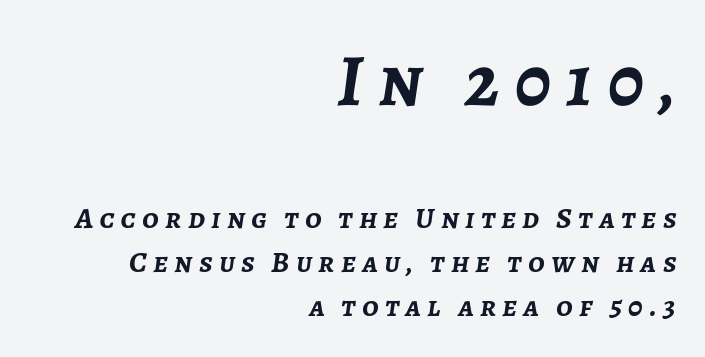
Q: Is the text bold? A: Yes.
Q: Is the text italic (slanted)? A: Yes, it leans right by about 7 degrees.
Q: Is the text underlined? A: No.
Q: How is the paragraph aligned? A: Right-aligned.
Q: Is the spacing between letters normal or unusually wide? A: Unusually wide.
Q: Is the spacing between lines tight, normal or loose? A: Normal.
Q: Which block of text is set in a larger size, the first (top) or the second (bottom)? A: The first (top) one.
Q: Width (condensed, normal, or wide)? A: Normal.
Q: Stroke contrast? A: Low.
Q: x-height? A: Medium.
Q: Monospaced? A: No.
